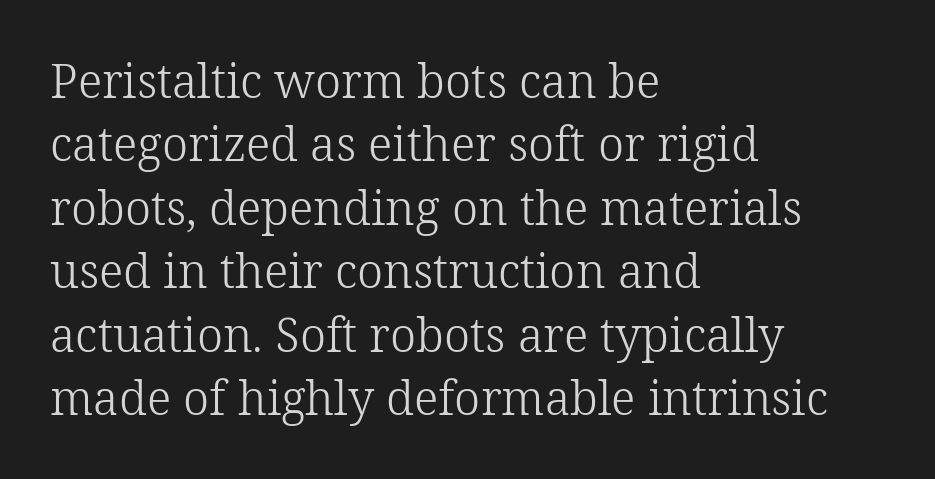
{"serif": "yes", "italic": "no", "bold": "no", "weight": "light", "width": "normal", "stroke_contrast": "low", "x_height": "medium", "monospaced": "no", "underline": "no", "align": "left", "line_spacing": "normal", "line_spacing_ratio": 1.35, "letter_spacing": "normal", "letter_spacing_em": 0.0, "glyph_px": 47}
